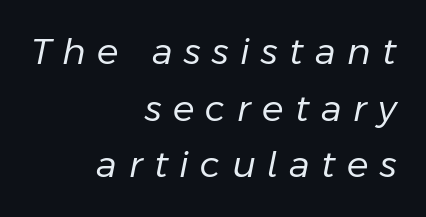
The image shows 36 px regular-weight type, italic (leaning right); set right-aligned, normal line spacing (1.57x), unusually wide letter spacing (+0.32 em), not underlined; low stroke contrast and a medium x-height.
